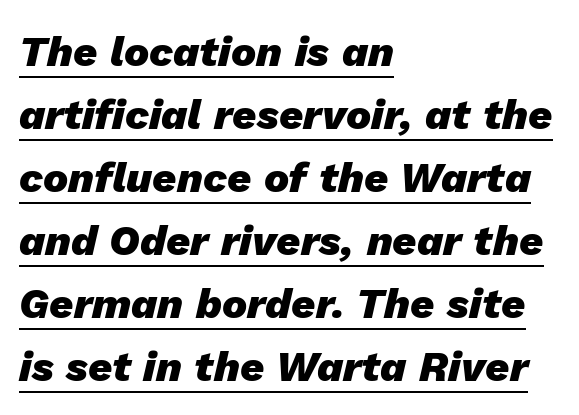
{"italic": "yes", "lean": "right", "slant_degrees": 13, "bold": "yes", "weight": "heavy", "width": "normal", "stroke_contrast": "low", "x_height": "medium", "monospaced": "no", "underline": "yes", "align": "left", "line_spacing": "normal", "line_spacing_ratio": 1.5, "letter_spacing": "normal", "letter_spacing_em": 0.0, "glyph_px": 42}
